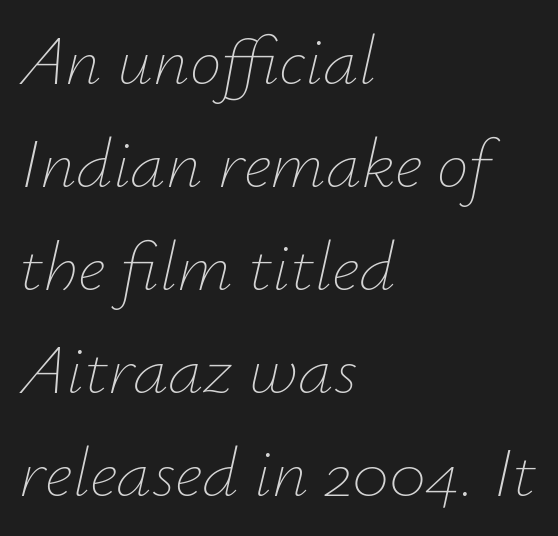
Line starts are locked; line ends wander. Spacing between characters is what you'd get straight out of the box. You can tell it's italic because the verticals aren't actually vertical. Each letter keeps its own natural width here, so spacing adapts to shape.
